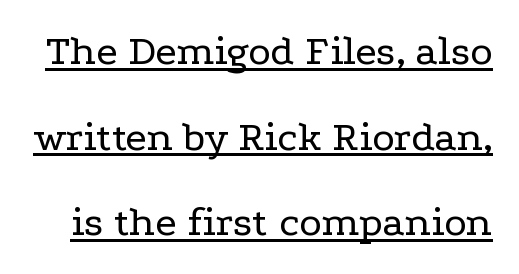
Q: Is the text bold? A: No.
Q: Is the text italic (slanted)? A: No, it is upright.
Q: Is the typeface a serif or a sans-serif typeface? A: Serif.
Q: Is the text underlined? A: Yes.
Q: Is the spacing between letters normal or unusually wide? A: Normal.
Q: Is the spacing between lines tight, normal or loose? A: Loose.
Q: Width (condensed, normal, or wide)? A: Wide.
Q: Stroke contrast? A: Low.
Q: x-height? A: Medium.
Q: Monospaced? A: No.
